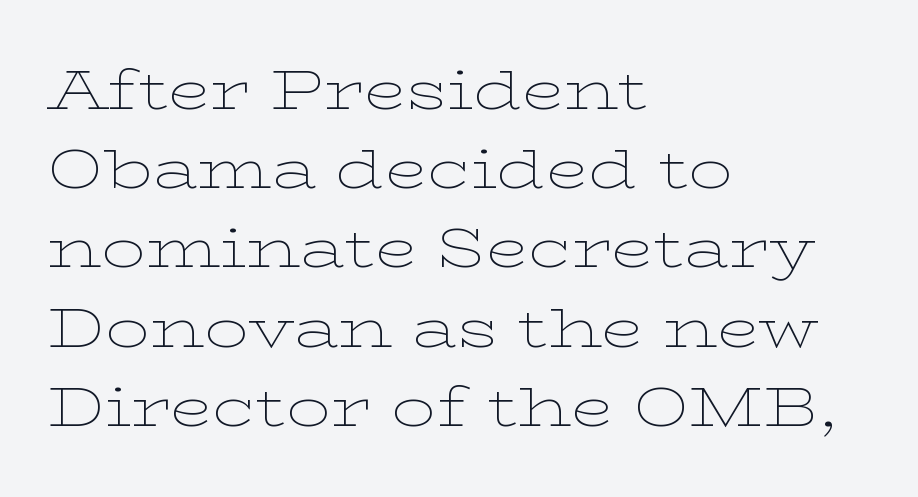
Q: Is the text bold? A: No.
Q: Is the text italic (slanted)? A: No, it is upright.
Q: Is the typeface a serif or a sans-serif typeface? A: Serif.
Q: Is the text underlined? A: No.
Q: How is the paragraph aligned? A: Left-aligned.
Q: Is the spacing between letters normal or unusually wide? A: Normal.
Q: Is the spacing between lines tight, normal or loose? A: Normal.
Q: Width (condensed, normal, or wide)? A: Wide.
Q: Stroke contrast? A: Low.
Q: x-height? A: Medium.
Q: Monospaced? A: No.
